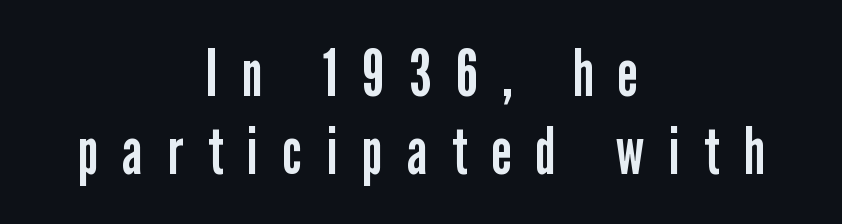
The face used here is rendered with a markedly widened letterfit. The letters carry no serifs — their stems end cleanly without finishing strokes. Looks like regular typesetting: each glyph gets only the width it needs. Is the type heavy? It reads as light-to-regular instead. Caption: multi-line text, centered on the measure.
